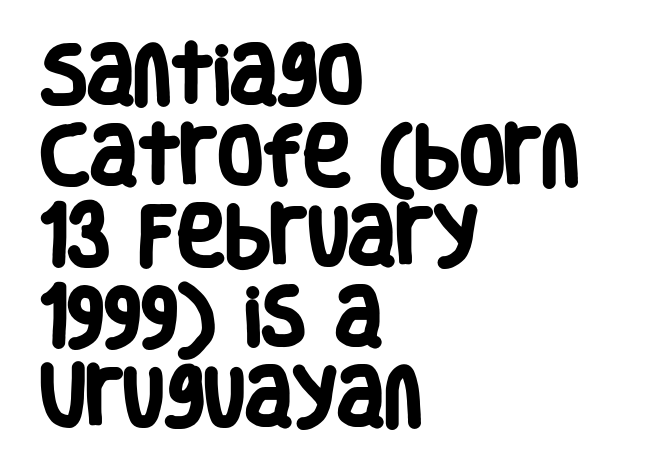
{"serif": "no", "bold": "yes", "weight": "heavy", "width": "condensed", "stroke_contrast": "low", "x_height": "large", "monospaced": "no", "underline": "no", "align": "left", "line_spacing_ratio": 1.24, "letter_spacing": "normal", "letter_spacing_em": 0.0, "glyph_px": 65}
